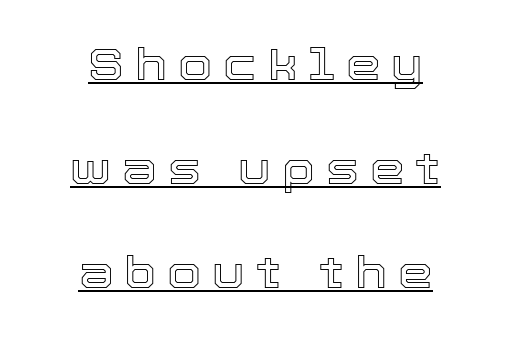
Q: Is the text italic (slanted)? A: No, it is upright.
Q: Is the text underlined? A: Yes.
Q: How is the paragraph aligned? A: Centered.
Q: Is the spacing between letters normal or unusually wide? A: Unusually wide.
Q: Is the spacing between lines tight, normal or loose? A: Loose.
Q: Width (condensed, normal, or wide)? A: Normal.
Q: x-height? A: Medium.
Q: Monospaced? A: No.
